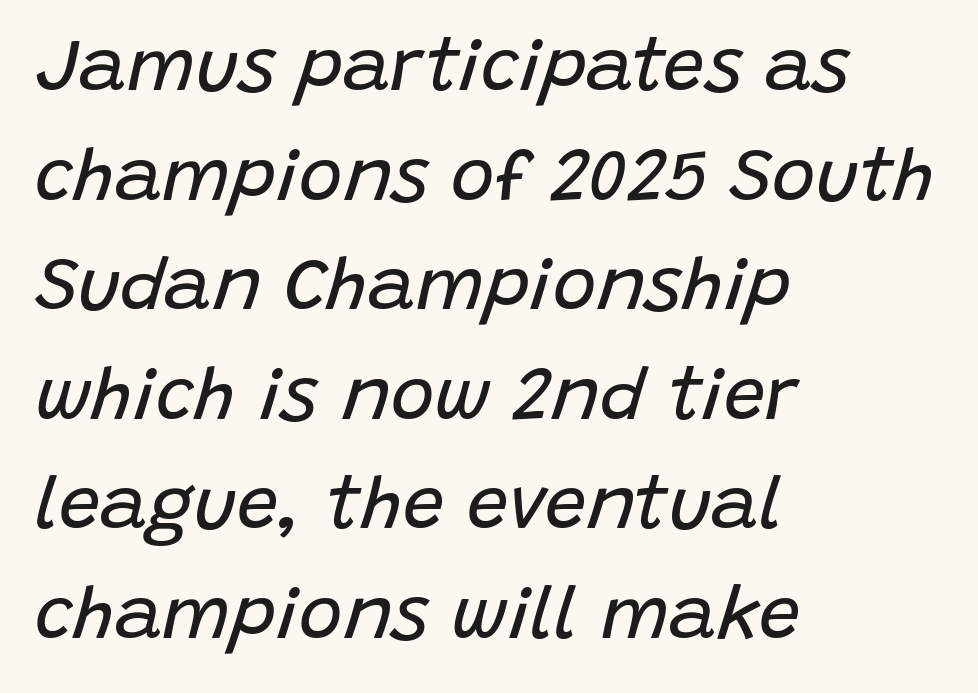
{"italic": "yes", "lean": "right", "slant_degrees": 15, "bold": "no", "weight": "regular", "width": "normal", "stroke_contrast": "low", "x_height": "large", "monospaced": "no", "underline": "no", "align": "left", "line_spacing": "normal", "line_spacing_ratio": 1.48, "letter_spacing": "normal", "letter_spacing_em": 0.0, "glyph_px": 74}
